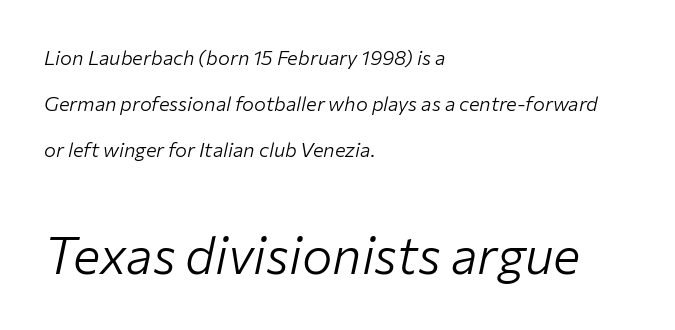
Q: Is the text bold? A: No.
Q: Is the text italic (slanted)? A: Yes, it leans right by about 12 degrees.
Q: Is the text underlined? A: No.
Q: How is the paragraph aligned? A: Left-aligned.
Q: Is the spacing between letters normal or unusually wide? A: Normal.
Q: Is the spacing between lines tight, normal or loose? A: Loose.
Q: Which block of text is set in a larger size, the first (top) or the second (bottom)? A: The second (bottom) one.
Q: Width (condensed, normal, or wide)? A: Normal.
Q: Stroke contrast? A: Low.
Q: x-height? A: Medium.
Q: Monospaced? A: No.
